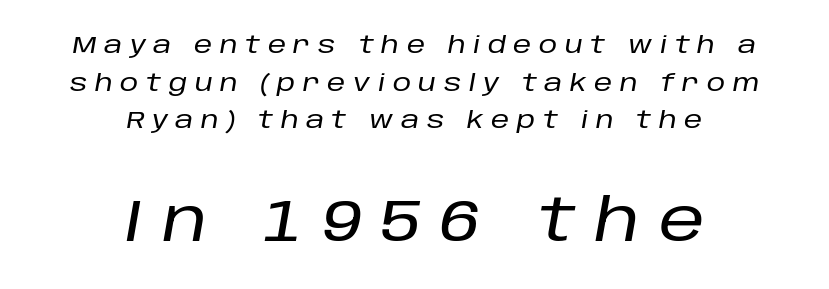
Q: Is the text italic (slanted)? A: Yes, it leans right by about 10 degrees.
Q: Is the text underlined? A: No.
Q: How is the paragraph aligned? A: Centered.
Q: Is the spacing between letters normal or unusually wide? A: Unusually wide.
Q: Is the spacing between lines tight, normal or loose? A: Normal.
Q: Which block of text is set in a larger size, the first (top) or the second (bottom)? A: The second (bottom) one.
Q: Width (condensed, normal, or wide)? A: Normal.
Q: Stroke contrast? A: Low.
Q: x-height? A: Large.
Q: Monospaced? A: No.
